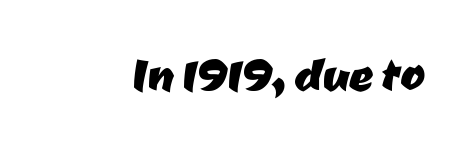
{"serif": "no", "width": "normal", "stroke_contrast": "low", "x_height": "medium", "monospaced": "no", "underline": "no", "letter_spacing": "normal", "letter_spacing_em": 0.0, "glyph_px": 60}
